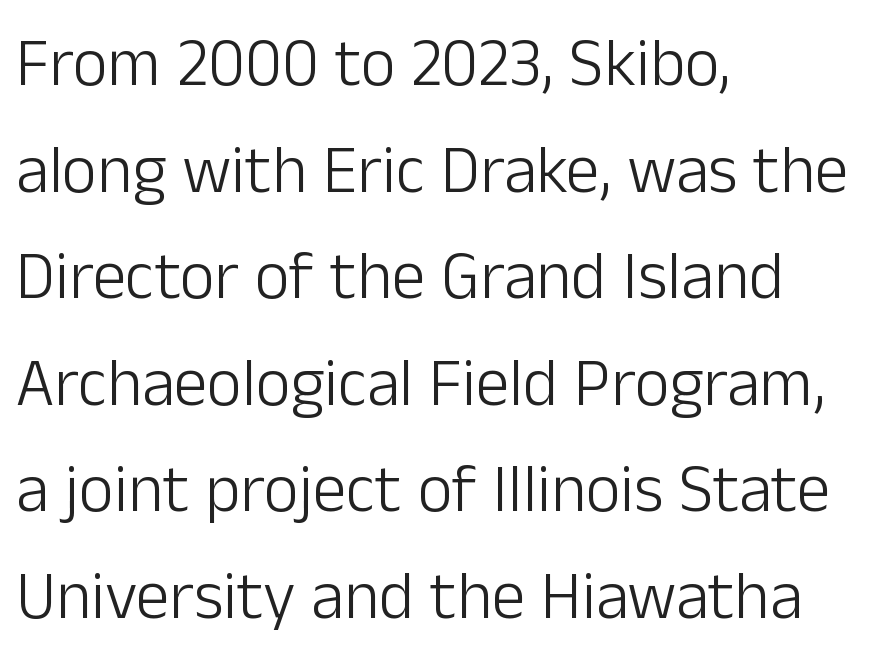
{"serif": "no", "italic": "no", "bold": "no", "weight": "light", "width": "normal", "stroke_contrast": "low", "x_height": "medium", "monospaced": "no", "underline": "no", "align": "left", "line_spacing": "normal", "line_spacing_ratio": 1.59, "letter_spacing": "normal", "letter_spacing_em": 0.0, "glyph_px": 67}
